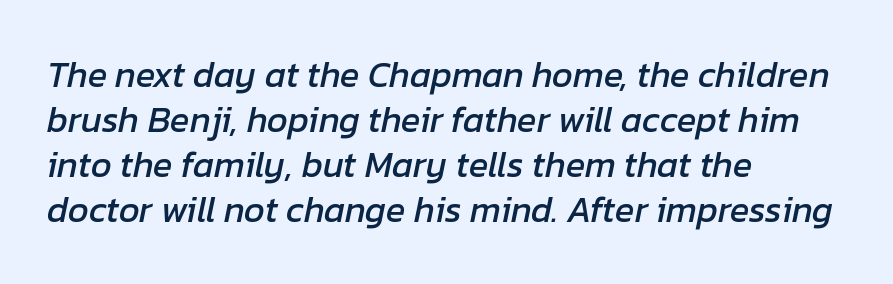
{"italic": "yes", "lean": "right", "slant_degrees": 12, "width": "normal", "stroke_contrast": "low", "x_height": "medium", "monospaced": "no", "underline": "no", "align": "left", "line_spacing": "normal", "line_spacing_ratio": 1.25, "letter_spacing": "normal", "letter_spacing_em": 0.0, "glyph_px": 36}
